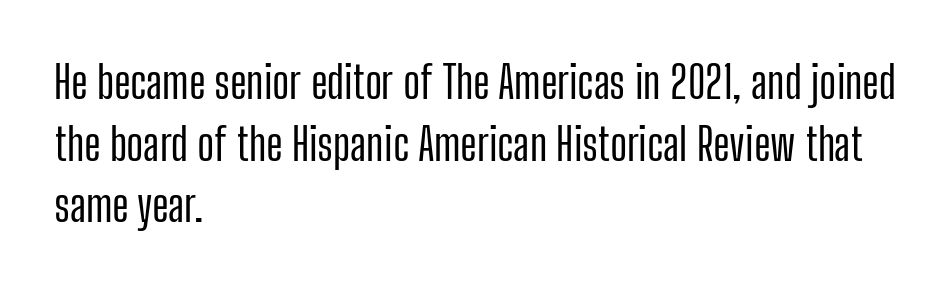
Each word holds together tightly as a unit, with standard inter-letter gaps. The type family on display is of the sans-serif kind. A typesetter would call this proportional, since set widths differ per character. The space beneath each line is pristine and unruled.
